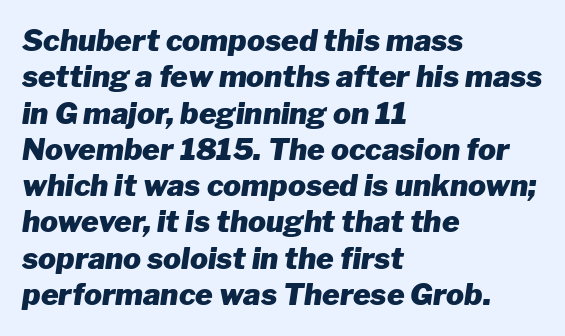
The typesetter chose a ragged-right arrangement here. Bare-footed words on every line. The passage shown is typed in a proportional face where columns would drift. Observe the lean: these are italic letterforms. Bold? Absolutely — the strokes are thick and heavy. The horizontal fit of the characters is conventional and even.
